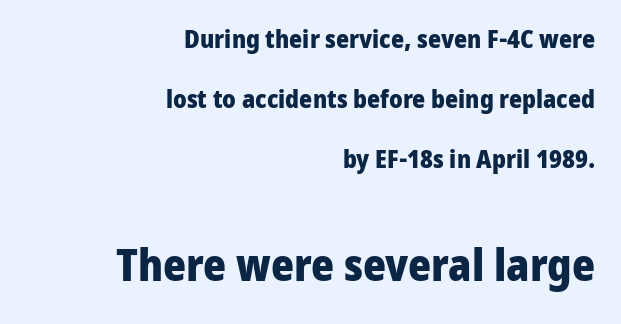
The image shows 44 px heavy sans-serif type, upright; set right-aligned, loose line spacing (2.41x), normal letter spacing, not underlined; the second (bottom) block is 1.76x larger; low stroke contrast and a medium x-height.
